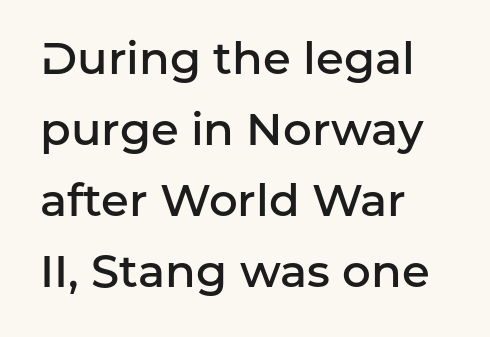
The gaps between neighbouring characters are ordinary and unremarkable. Clear beneath every line of the passage. The face used here is proportionally spaced, like ordinary book or web type. Is the block centered? No — it sits flush against the left margin. Evenly set lines give the paragraph a standard silhouette. Does the type have serifs? No, each stem ends abruptly.
